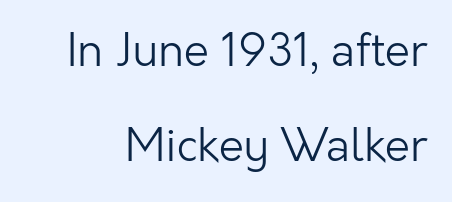
The image shows 45 px light sans-serif type, upright; set loose line spacing (2.12x), normal letter spacing, not underlined; low stroke contrast and a medium x-height.
